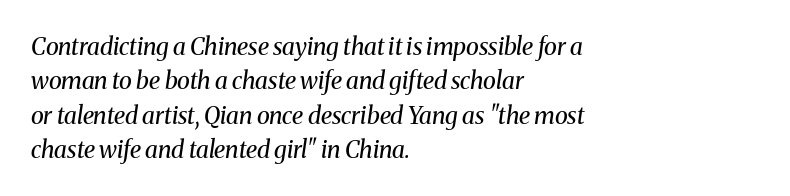
The image shows 24 px text type, italic (leaning right); set left-aligned, normal line spacing (1.43x), normal letter spacing, not underlined.
